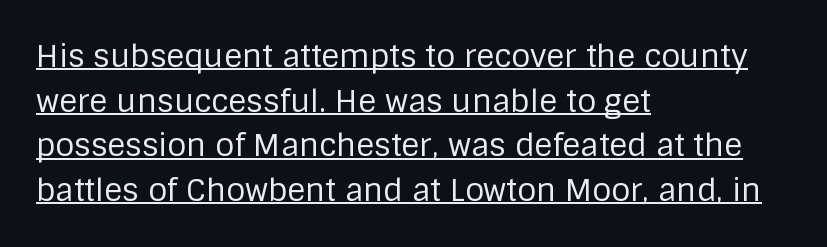
{"serif": "no", "italic": "no", "bold": "no", "weight": "regular", "width": "normal", "stroke_contrast": "low", "x_height": "large", "monospaced": "no", "underline": "yes", "align": "left", "line_spacing": "normal", "line_spacing_ratio": 1.44, "letter_spacing": "normal", "letter_spacing_em": 0.0, "glyph_px": 31}
